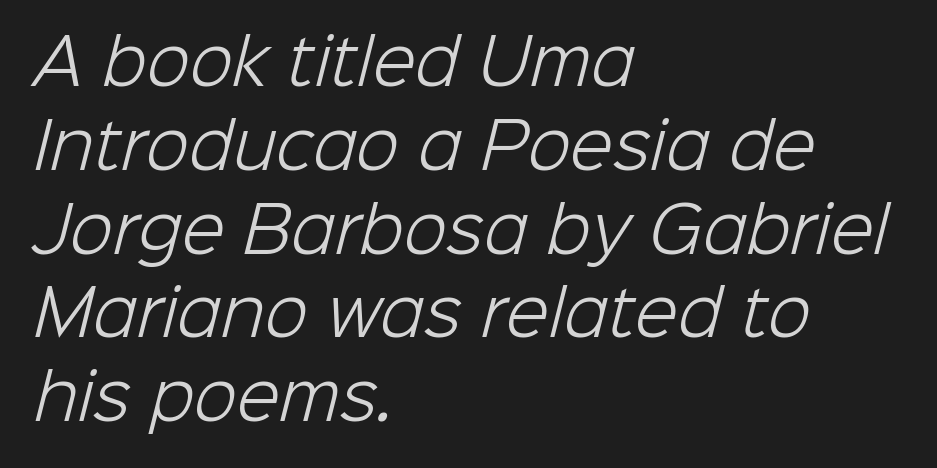
The image shows 63 px light sans-serif type; set left-aligned, normal line spacing (1.33x), normal letter spacing, not underlined; low stroke contrast and a medium x-height.
